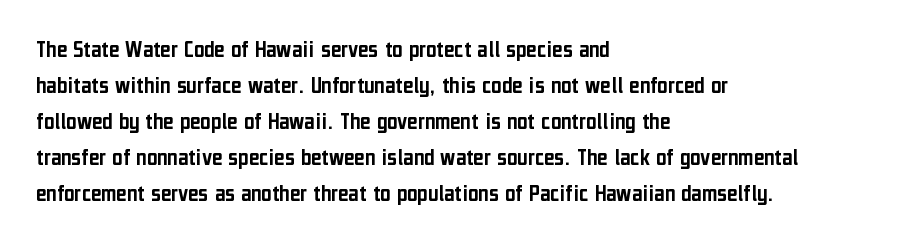
Q: Is the text italic (slanted)? A: No, it is upright.
Q: Is the text underlined? A: No.
Q: How is the paragraph aligned? A: Left-aligned.
Q: Is the spacing between letters normal or unusually wide? A: Normal.
Q: Is the spacing between lines tight, normal or loose? A: Normal.
